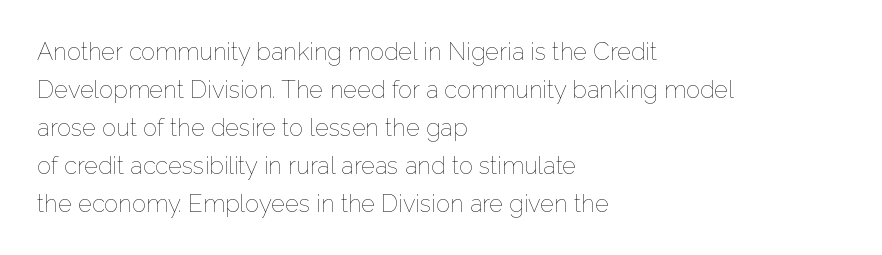
Caption: standard tracking, unaltered. How would I describe the line gaps? Plain and ordinary. Notice how the stems are strictly vertical — no italics here. The typeface has the unassuming heft of standard copy or less. The lines are quadded left.
